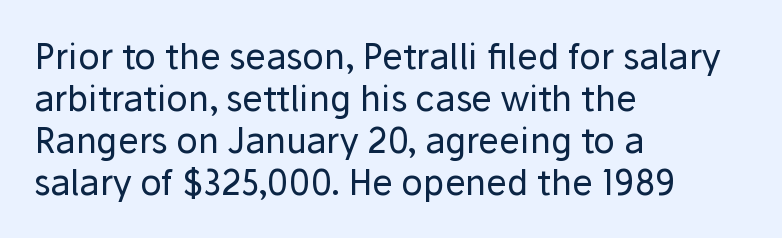
{"serif": "no", "italic": "no", "bold": "no", "weight": "regular", "width": "normal", "stroke_contrast": "low", "x_height": "medium", "monospaced": "no", "underline": "no", "align": "left", "line_spacing_ratio": 1.2, "letter_spacing": "normal", "letter_spacing_em": 0.0, "glyph_px": 35}
